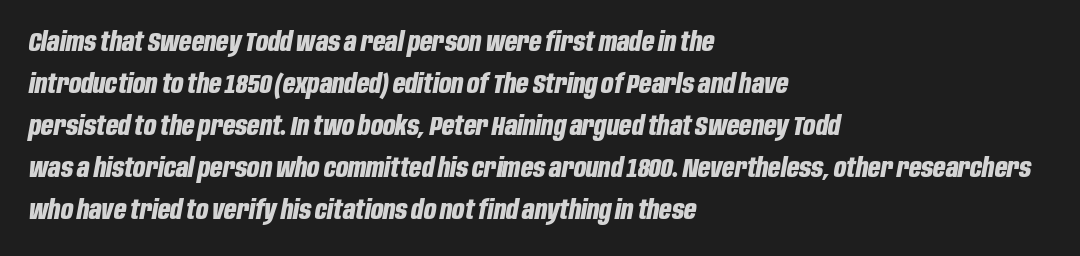
Q: Is the text bold? A: Yes.
Q: Is the text italic (slanted)? A: Yes, it leans right by about 10 degrees.
Q: Is the text underlined? A: No.
Q: How is the paragraph aligned? A: Left-aligned.
Q: Is the spacing between letters normal or unusually wide? A: Normal.
Q: Is the spacing between lines tight, normal or loose? A: Normal.
